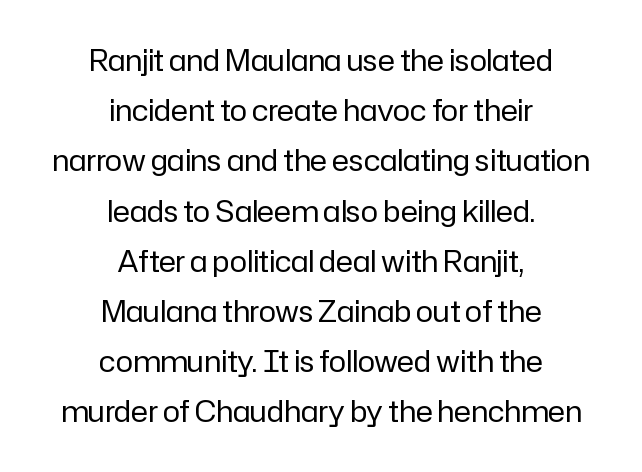
{"serif": "no", "italic": "no", "bold": "no", "weight": "regular", "width": "normal", "stroke_contrast": "low", "x_height": "medium", "monospaced": "no", "underline": "no", "align": "center", "line_spacing_ratio": 1.73, "letter_spacing": "normal", "letter_spacing_em": 0.0, "glyph_px": 29}
